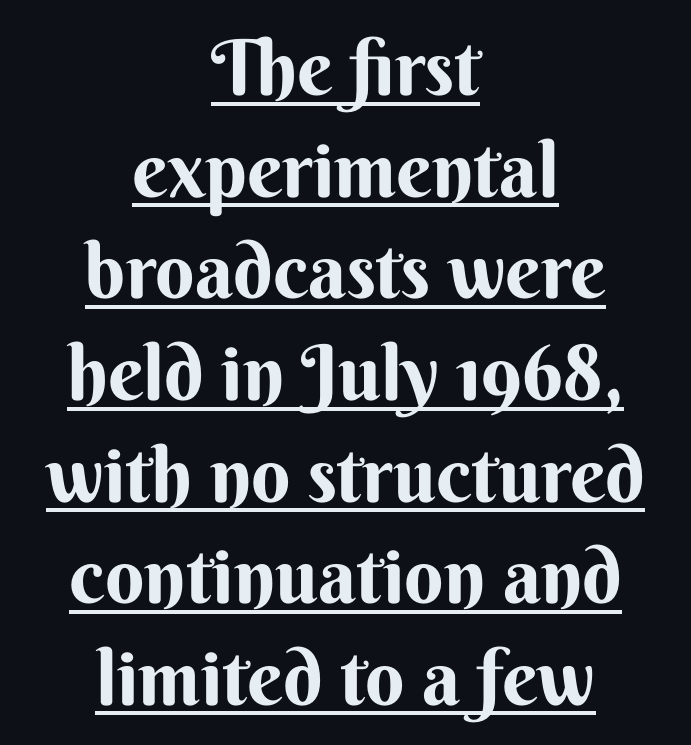
Stroke thickness is high; the sample reads as a true bold. The font family rendered here belongs to the sans-serif group. These characters rest on top of a visible drawn line. Do the characters align in a grid? No, the font is proportional. Do the letters lean? They stand straight. The line-height multiplier appears to be the usual default.
